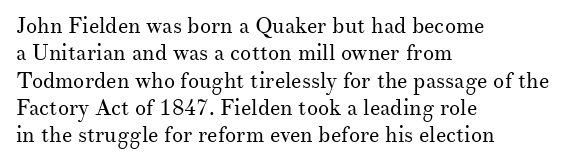
Rendered with straight, roman letterforms. Weight: not bold — regular or lighter. Words appear dense and cohesive because spacing is normal. Horizontal alignment here is leftward, the default for most running prose. A clean baseline with only descenders dipping below it.
